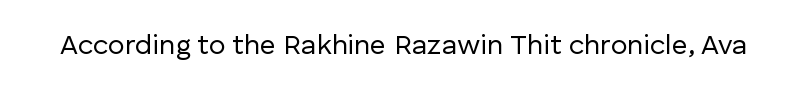
Q: Is the text bold? A: No.
Q: Is the text italic (slanted)? A: No, it is upright.
Q: Is the typeface a serif or a sans-serif typeface? A: Sans-serif.
Q: Is the text underlined? A: No.
Q: Is the spacing between letters normal or unusually wide? A: Normal.
Q: Width (condensed, normal, or wide)? A: Normal.
Q: Stroke contrast? A: Low.
Q: x-height? A: Medium.
Q: Monospaced? A: No.
